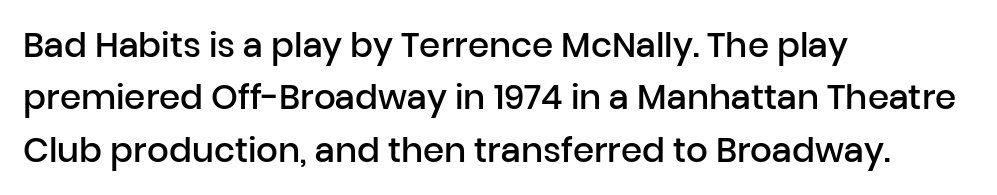
The image shows 34 px semibold sans-serif type, upright; set left-aligned, normal line spacing (1.54x), normal letter spacing, not underlined; low stroke contrast and a medium x-height.
